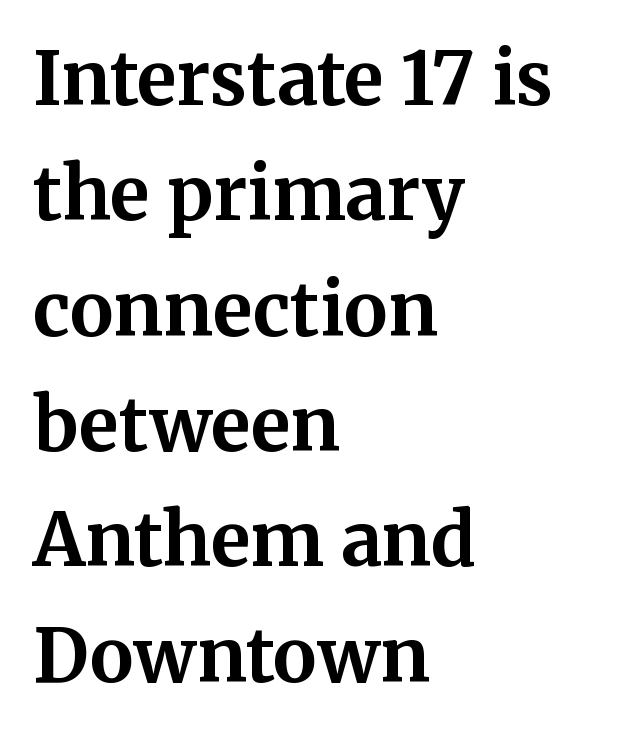
Q: Is the text bold? A: Yes.
Q: Is the text italic (slanted)? A: No, it is upright.
Q: Is the typeface a serif or a sans-serif typeface? A: Serif.
Q: Is the text underlined? A: No.
Q: How is the paragraph aligned? A: Left-aligned.
Q: Is the spacing between letters normal or unusually wide? A: Normal.
Q: Is the spacing between lines tight, normal or loose? A: Normal.
Q: Width (condensed, normal, or wide)? A: Normal.
Q: Stroke contrast? A: Medium.
Q: x-height? A: Medium.
Q: Monospaced? A: No.
